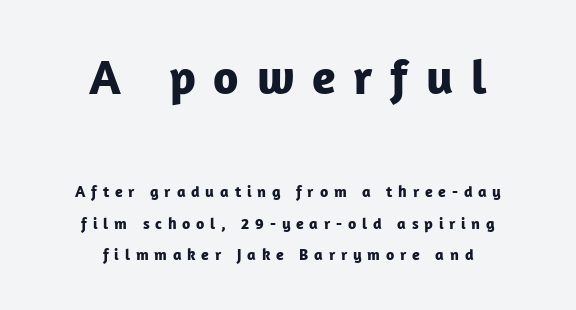
Type size steps down from the first block to the second. The rendering uses natural spacing where letterforms have individual widths. Notice how the passage keeps no hard edge, just a central spine. Thick stems and heavy bowls — unmistakably bold. The lettering stays uniformly vertical, giving the passage a roman look.
